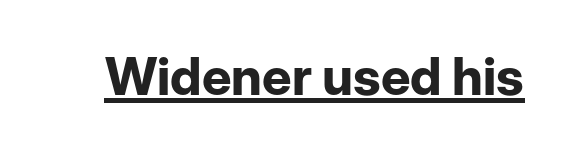
{"serif": "no", "italic": "no", "bold": "yes", "weight": "bold", "width": "normal", "stroke_contrast": "low", "x_height": "medium", "monospaced": "no", "underline": "yes", "letter_spacing": "normal", "letter_spacing_em": 0.0, "glyph_px": 52}
